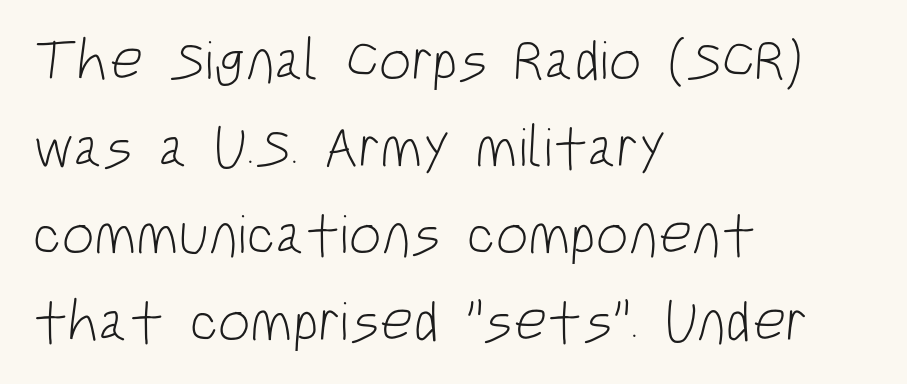
Q: Is the text bold? A: No.
Q: Is the typeface a serif or a sans-serif typeface? A: Sans-serif.
Q: Is the text underlined? A: No.
Q: How is the paragraph aligned? A: Left-aligned.
Q: Is the spacing between letters normal or unusually wide? A: Normal.
Q: Is the spacing between lines tight, normal or loose? A: Normal.
Q: Width (condensed, normal, or wide)? A: Condensed.
Q: Stroke contrast? A: Low.
Q: x-height? A: Large.
Q: Monospaced? A: No.
